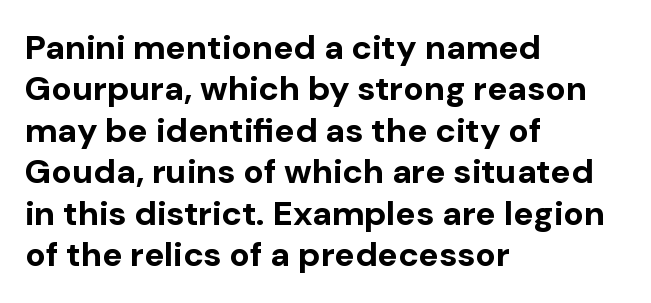
Q: Is the text bold? A: Yes.
Q: Is the text italic (slanted)? A: No, it is upright.
Q: Is the typeface a serif or a sans-serif typeface? A: Sans-serif.
Q: Is the text underlined? A: No.
Q: How is the paragraph aligned? A: Left-aligned.
Q: Is the spacing between letters normal or unusually wide? A: Normal.
Q: Width (condensed, normal, or wide)? A: Normal.
Q: Stroke contrast? A: Low.
Q: x-height? A: Medium.
Q: Monospaced? A: No.
